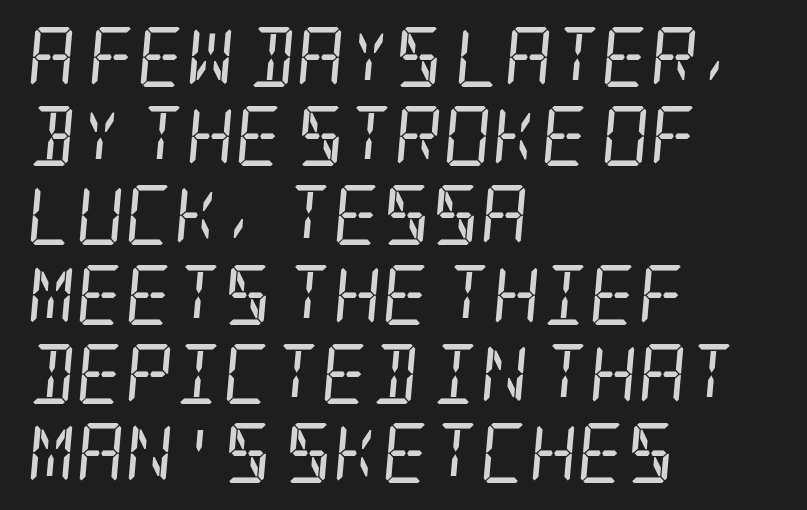
Q: Is the text bold? A: No.
Q: Is the text italic (slanted)? A: Yes, it leans right by about 5 degrees.
Q: Is the typeface a serif or a sans-serif typeface? A: Serif.
Q: Is the text underlined? A: No.
Q: How is the paragraph aligned? A: Left-aligned.
Q: Is the spacing between letters normal or unusually wide? A: Normal.
Q: Is the spacing between lines tight, normal or loose? A: Normal.
Q: Width (condensed, normal, or wide)? A: Condensed.
Q: Stroke contrast? A: Low.
Q: x-height? A: Large.
